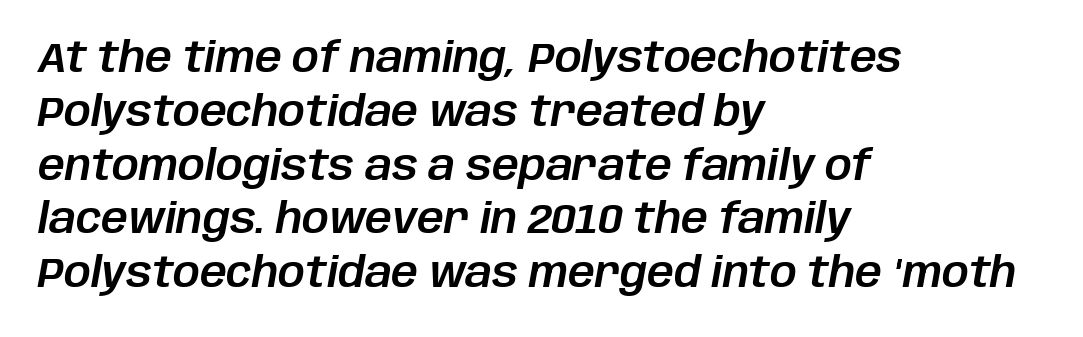
A clean baseline with only descenders dipping below it. The text block is weighted toward the left margin, trailing off unevenly rightward. Leading: standard. Proportional: the letters do not fall into vertical columns. The gaps between neighbouring characters are ordinary and unremarkable.
